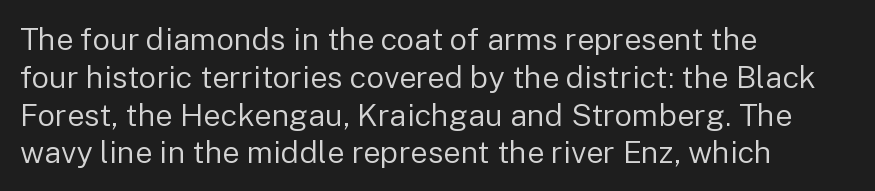
{"serif": "no", "italic": "no", "bold": "no", "weight": "regular", "width": "normal", "stroke_contrast": "low", "x_height": "medium", "monospaced": "no", "underline": "no", "align": "left", "line_spacing_ratio": 1.22, "letter_spacing": "normal", "letter_spacing_em": 0.0, "glyph_px": 31}
